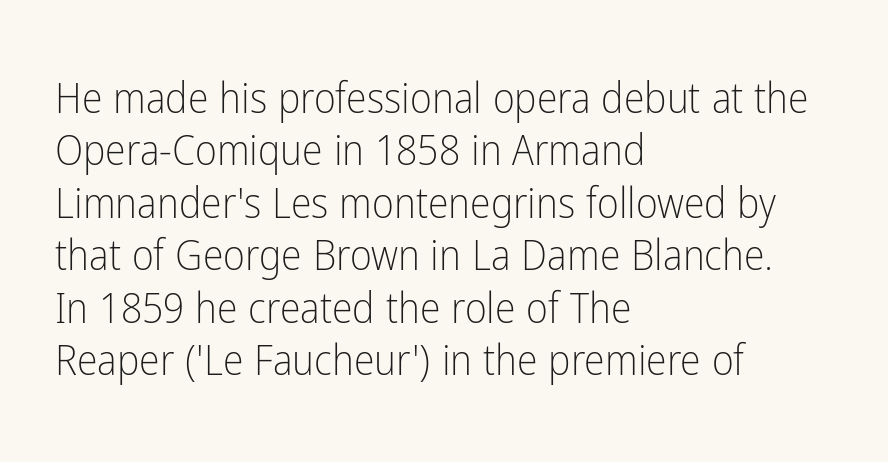
A typesetter would call this proportional, since set widths differ per character. Check the space under the baseline: it is left empty. When letters stand straight like this, we call the style roman or upright. The designer left line spacing at the default.
